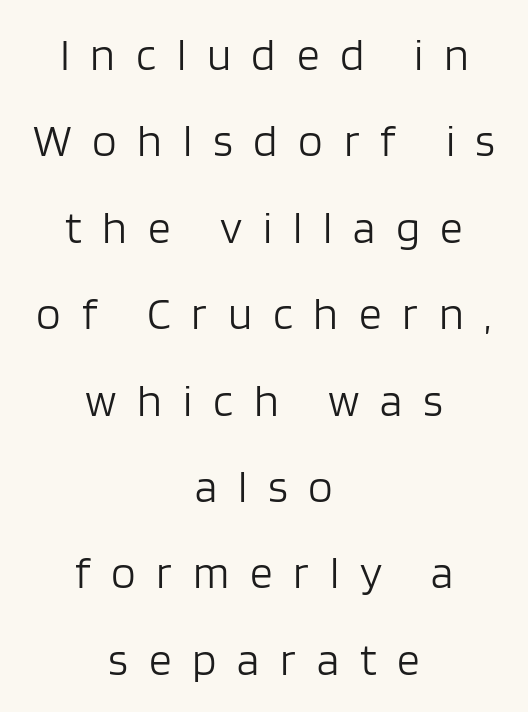
The image shows 45 px light sans-serif type, upright; set centered, loose line spacing (1.92x), unusually wide letter spacing (+0.46 em), not underlined; low stroke contrast and a large x-height.
